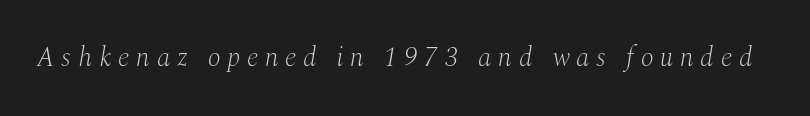
Q: Is the text bold? A: No.
Q: Is the text italic (slanted)? A: Yes, it leans right by about 10 degrees.
Q: Is the text underlined? A: No.
Q: Is the spacing between letters normal or unusually wide? A: Unusually wide.
